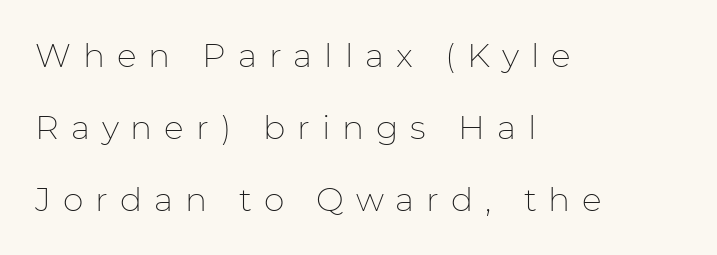
The image shows 33 px thin sans-serif type, upright; set left-aligned, loose line spacing (2.18x), unusually wide letter spacing (+0.36 em), not underlined; low stroke contrast and a medium x-height.
